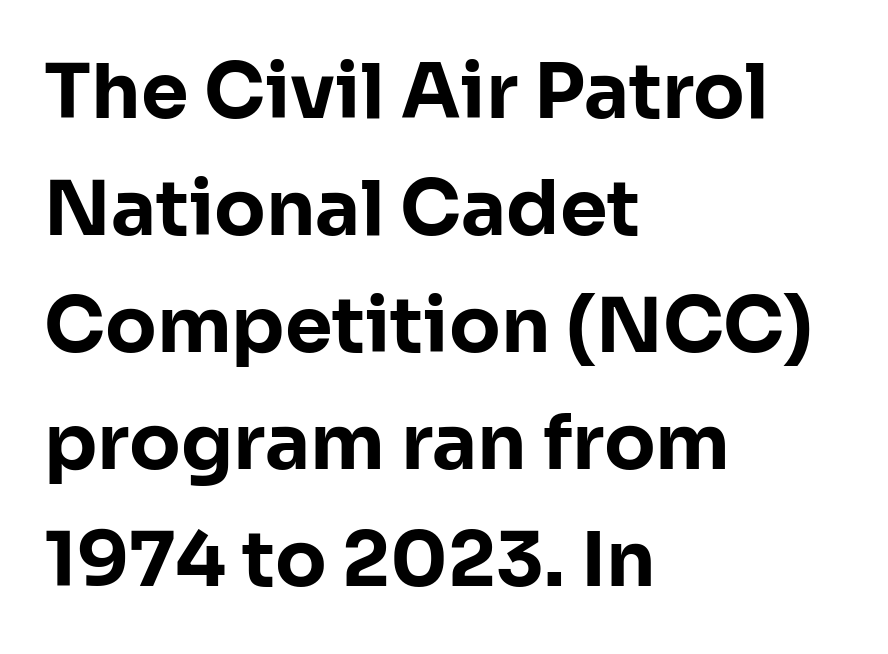
Leading matches the norm, producing a regular column. The horizontal fit of the characters is conventional and even. Every stem runs plumb, perpendicular to the baseline. Weight check: bold — yes, fully. Descenders hang freely into open space.
